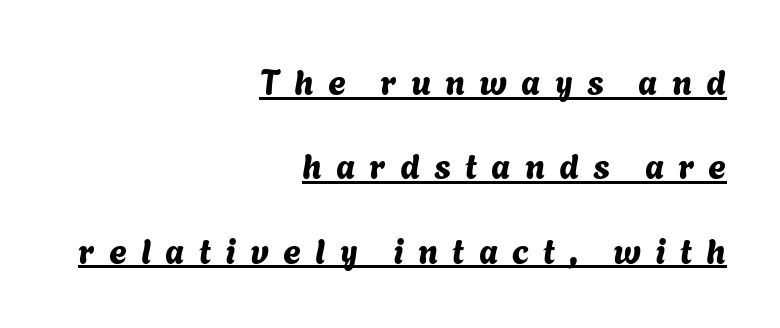
The image shows 34 px sans-serif type; set right-aligned, loose line spacing (2.48x), unusually wide letter spacing (+0.42 em), underlined; medium stroke contrast and a medium x-height.
